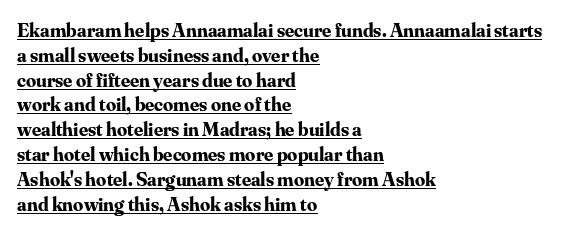
The image shows 20 px bold type, upright; set left-aligned, line spacing 1.24x, normal letter spacing, underlined.
